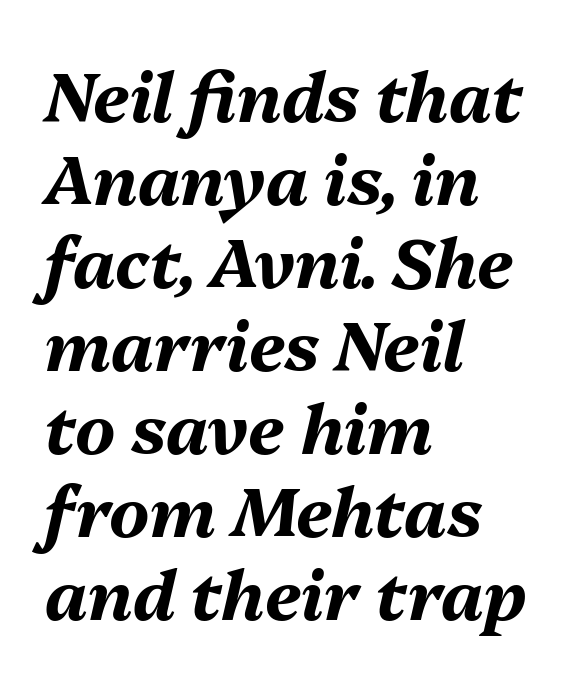
The image shows 68 px bold type, italic (leaning right); set left-aligned, line spacing 1.22x, normal letter spacing, not underlined; medium stroke contrast and a medium x-height.
